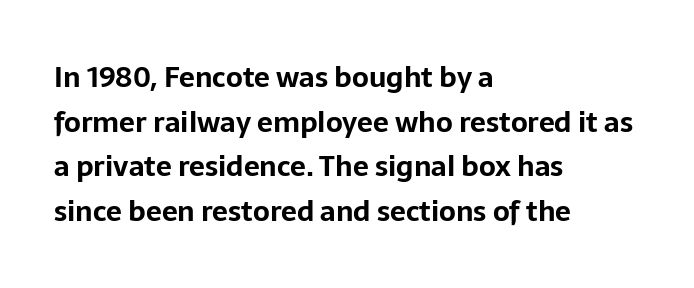
{"serif": "no", "italic": "no", "bold": "yes", "weight": "bold", "width": "normal", "stroke_contrast": "low", "x_height": "medium", "monospaced": "no", "underline": "no", "align": "left", "line_spacing": "normal", "line_spacing_ratio": 1.59, "letter_spacing": "normal", "letter_spacing_em": 0.0, "glyph_px": 28}
